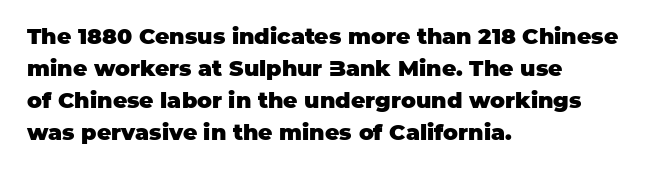
Q: Is the text bold? A: Yes.
Q: Is the text italic (slanted)? A: No, it is upright.
Q: Is the text underlined? A: No.
Q: How is the paragraph aligned? A: Left-aligned.
Q: Is the spacing between letters normal or unusually wide? A: Normal.
Q: Is the spacing between lines tight, normal or loose? A: Normal.
